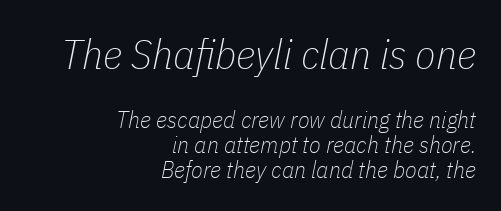
Q: Is the text bold? A: No.
Q: Is the text italic (slanted)? A: Yes, it leans right by about 11 degrees.
Q: Is the text underlined? A: No.
Q: How is the paragraph aligned? A: Right-aligned.
Q: Is the spacing between letters normal or unusually wide? A: Normal.
Q: Is the spacing between lines tight, normal or loose? A: Tight.
Q: Which block of text is set in a larger size, the first (top) or the second (bottom)? A: The first (top) one.
Q: Width (condensed, normal, or wide)? A: Condensed.
Q: Stroke contrast? A: Low.
Q: x-height? A: Medium.
Q: Monospaced? A: No.
